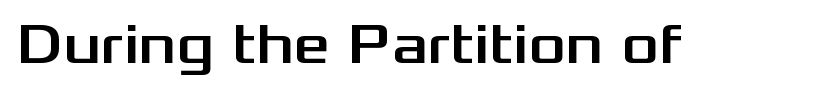
The image shows 57 px wide sans-serif type, upright; set normal letter spacing, not underlined; medium stroke contrast and a medium x-height.
